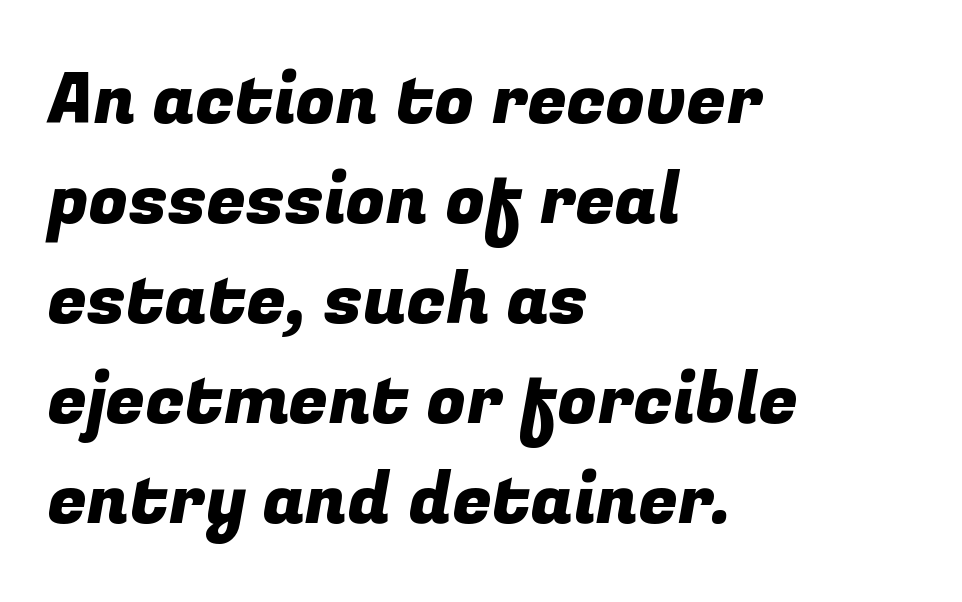
{"serif": "no", "width": "normal", "stroke_contrast": "low", "x_height": "medium", "monospaced": "no", "underline": "no", "align": "left", "line_spacing": "normal", "line_spacing_ratio": 1.41, "letter_spacing": "normal", "letter_spacing_em": 0.0, "glyph_px": 71}
